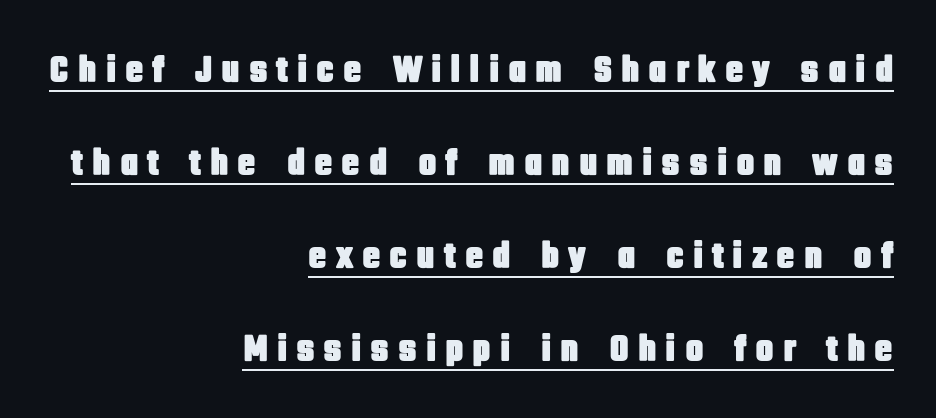
The image shows 38 px condensed sans-serif type, upright; set right-aligned, loose line spacing (2.45x), unusually wide letter spacing (+0.23 em), underlined; low stroke contrast and a large x-height.
